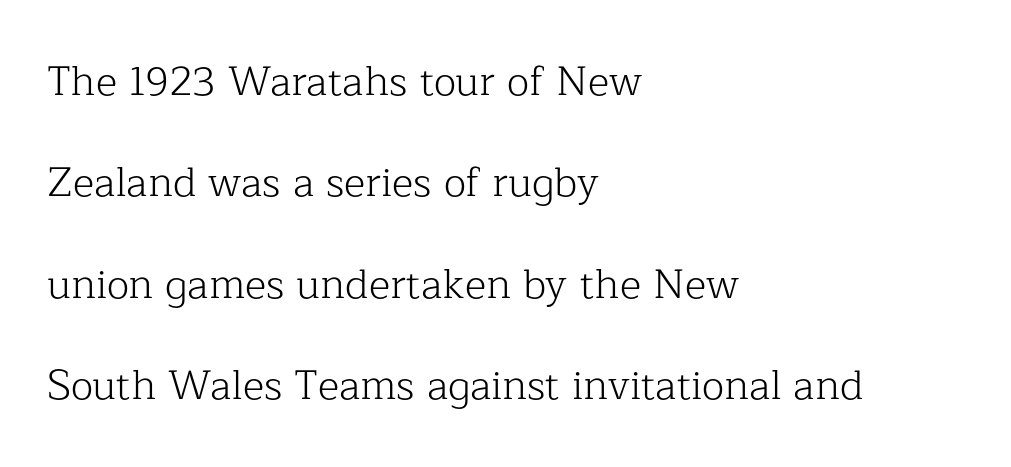
Yep, those are serifs on the letters. Whoever set this chose breathing room over compactness in the vertical rhythm. The horizontal fit of the characters is conventional and even. Letters rest on an invisible, unmarked baseline.
